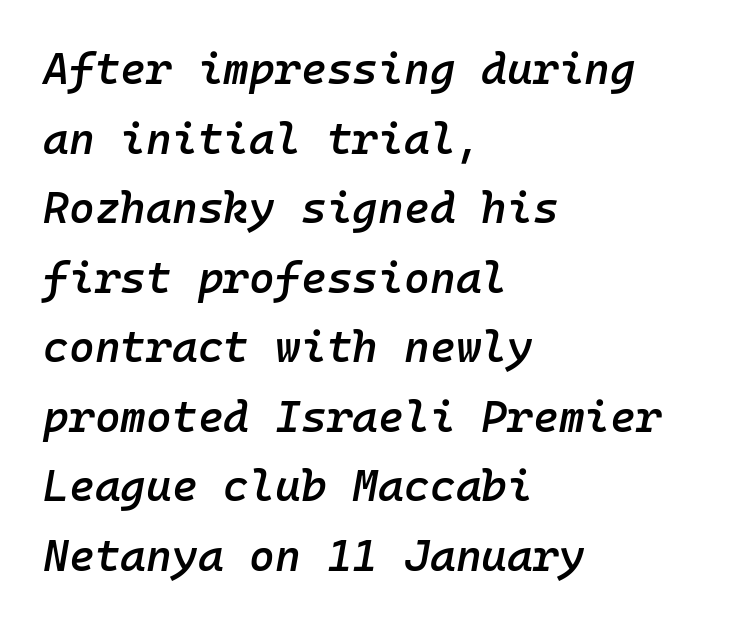
Q: Is the text bold? A: Semi-bold.
Q: Is the text italic (slanted)? A: Yes, it leans right by about 10 degrees.
Q: Is the text underlined? A: No.
Q: How is the paragraph aligned? A: Left-aligned.
Q: Is the spacing between letters normal or unusually wide? A: Normal.
Q: Is the spacing between lines tight, normal or loose? A: Normal.
Q: Width (condensed, normal, or wide)? A: Normal.
Q: Stroke contrast? A: Low.
Q: x-height? A: Medium.
Q: Monospaced? A: Yes.
